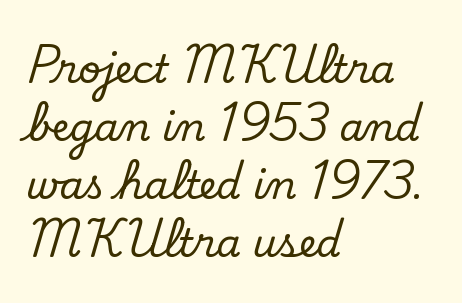
{"serif": "yes", "width": "normal", "stroke_contrast": "low", "x_height": "small", "monospaced": "no", "underline": "no", "align": "left", "line_spacing": "normal", "line_spacing_ratio": 1.49, "letter_spacing": "normal", "letter_spacing_em": 0.0, "glyph_px": 39}
